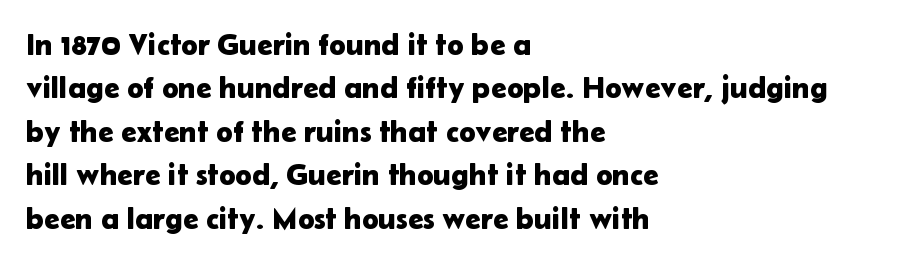
Q: Is the text italic (slanted)? A: No, it is upright.
Q: Is the typeface a serif or a sans-serif typeface? A: Sans-serif.
Q: Is the text underlined? A: No.
Q: How is the paragraph aligned? A: Left-aligned.
Q: Is the spacing between letters normal or unusually wide? A: Normal.
Q: Is the spacing between lines tight, normal or loose? A: Normal.
Q: Width (condensed, normal, or wide)? A: Normal.
Q: Stroke contrast? A: Low.
Q: x-height? A: Medium.
Q: Monospaced? A: No.
